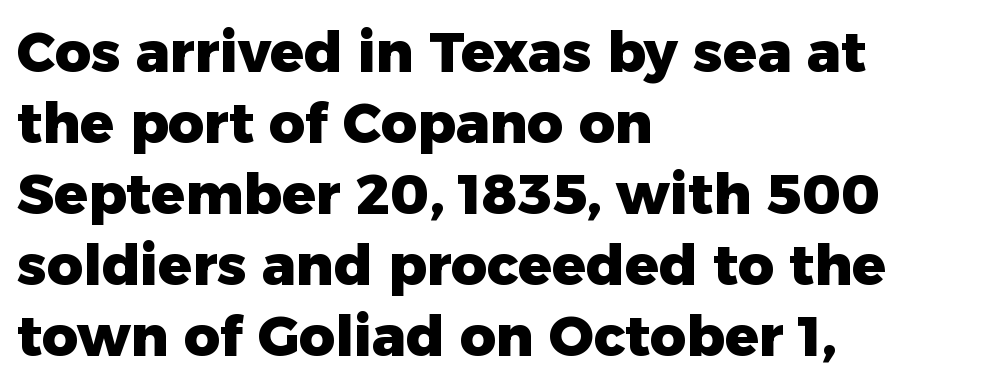
These lines stack with their left ends in a neat column. Unmarked baselines from the first word to the last. This sample uses a sans-serif face. These words are printed bold, with thick strokes throughout. Nothing unusual about the tracking: characters are spaced as the font intends.
